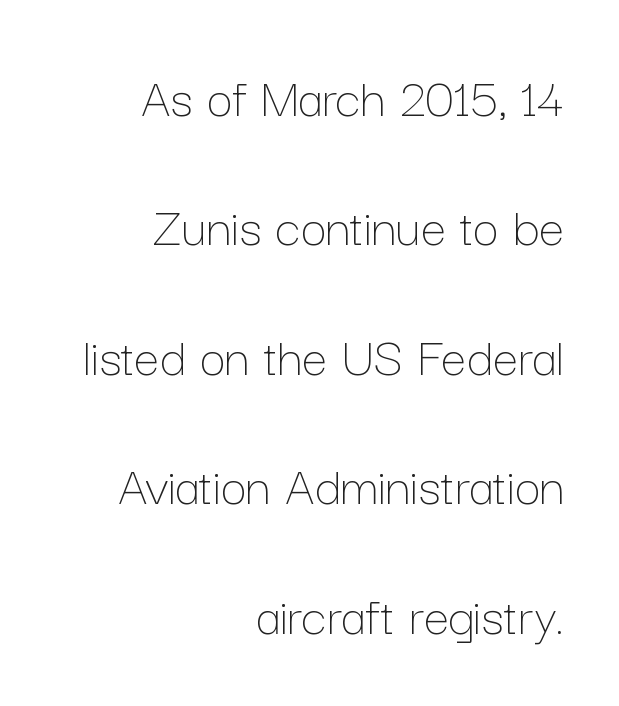
{"italic": "no", "bold": "no", "weight": "thin", "width": "normal", "stroke_contrast": "low", "x_height": "medium", "monospaced": "no", "underline": "no", "align": "right", "line_spacing": "loose", "line_spacing_ratio": 2.27, "letter_spacing": "normal", "letter_spacing_em": 0.0, "glyph_px": 57}
